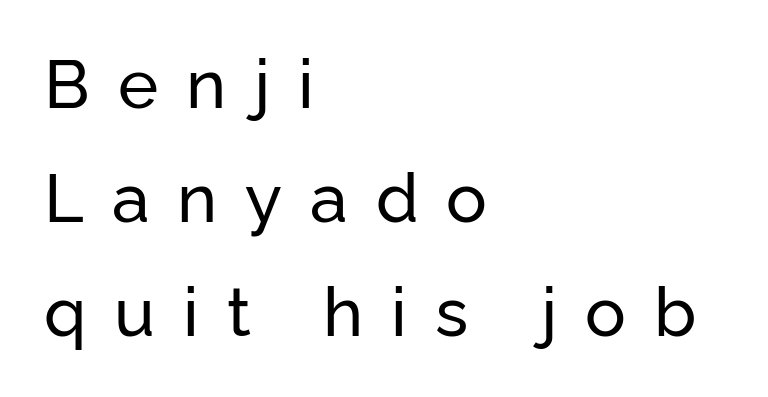
A typesetter would call this proportional, since set widths differ per character. Grotesque or geometric, the face here clearly has no serifs. This sample keeps an unexceptional amount of space between lines. How are the letters spaced? Widely, with obvious added tracking.
